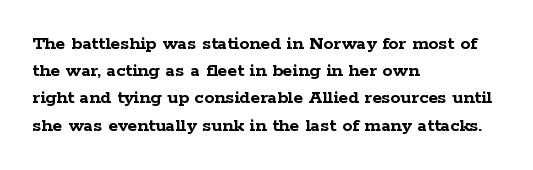
Vertical strokes here are truly vertical. Line spacing here is normal. The rendering anchors every line to the left-hand side. Short note: letters normally spaced. Has an underline been added? It has not. The sample has been set heavy, in full bold.
